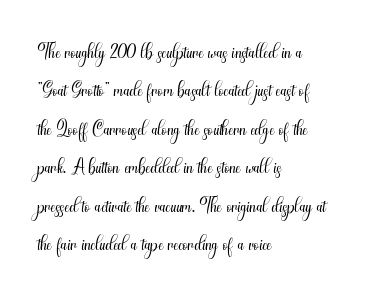
{"serif": "no", "bold": "no", "weight": "light", "width": "condensed", "stroke_contrast": "medium", "x_height": "small", "monospaced": "no", "underline": "no", "align": "left", "line_spacing": "normal", "line_spacing_ratio": 1.28, "letter_spacing": "normal", "letter_spacing_em": 0.0, "glyph_px": 30}
